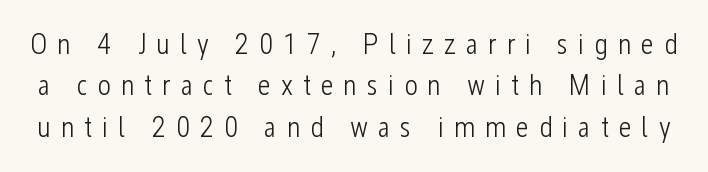
Examine the stroke ends and you'll find no serifs. Bold? No — there's no thickening of the strokes. Letter spacing: wide. Each row of text sits above clean, open space. Vertically, the passage feels balanced, rows spaced as you'd expect.
